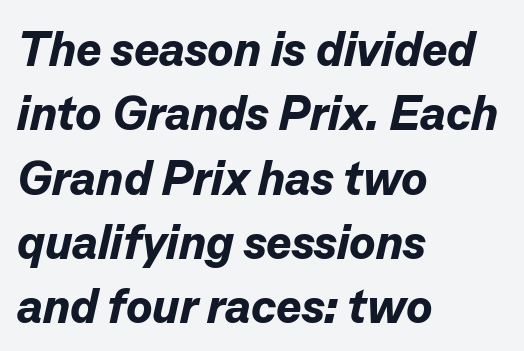
{"italic": "yes", "lean": "right", "slant_degrees": 13, "bold": "yes", "weight": "bold", "width": "normal", "stroke_contrast": "low", "x_height": "medium", "monospaced": "no", "underline": "no", "align": "left", "line_spacing": "normal", "line_spacing_ratio": 1.34, "letter_spacing": "normal", "letter_spacing_em": 0.0, "glyph_px": 48}
